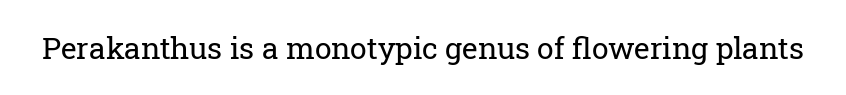
Ink coverage per letter is moderate at most. Clear beneath every line of the passage. Serifs: yes, visible at the terminals of the letterforms. The passage shown has conventional tracking throughout. Designer's note — italics off, roman on.
